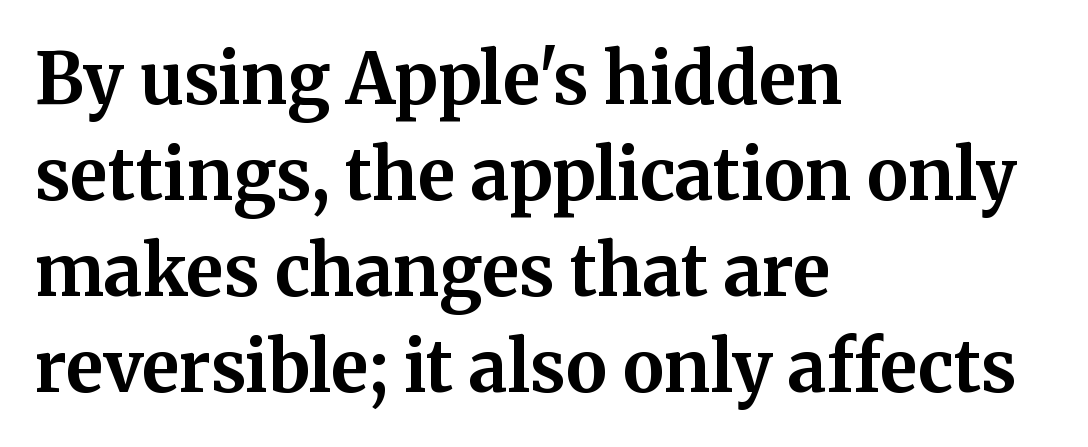
Q: Is the text bold? A: Yes.
Q: Is the text italic (slanted)? A: No, it is upright.
Q: Is the typeface a serif or a sans-serif typeface? A: Serif.
Q: Is the text underlined? A: No.
Q: How is the paragraph aligned? A: Left-aligned.
Q: Is the spacing between letters normal or unusually wide? A: Normal.
Q: Is the spacing between lines tight, normal or loose? A: Normal.
Q: Width (condensed, normal, or wide)? A: Normal.
Q: Stroke contrast? A: Medium.
Q: x-height? A: Medium.
Q: Monospaced? A: No.
